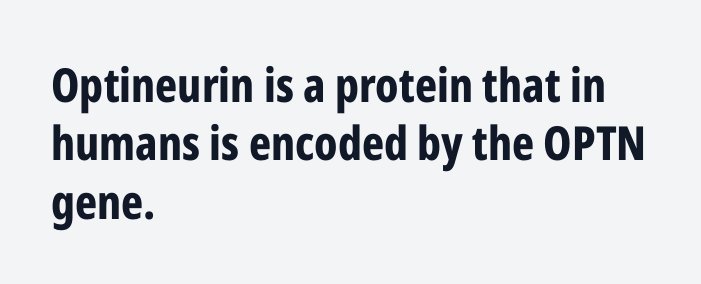
{"serif": "no", "italic": "no", "bold": "yes", "weight": "bold", "width": "condensed", "stroke_contrast": "low", "x_height": "medium", "monospaced": "no", "underline": "no", "align": "left", "line_spacing_ratio": 1.24, "letter_spacing": "normal", "letter_spacing_em": 0.0, "glyph_px": 47}
